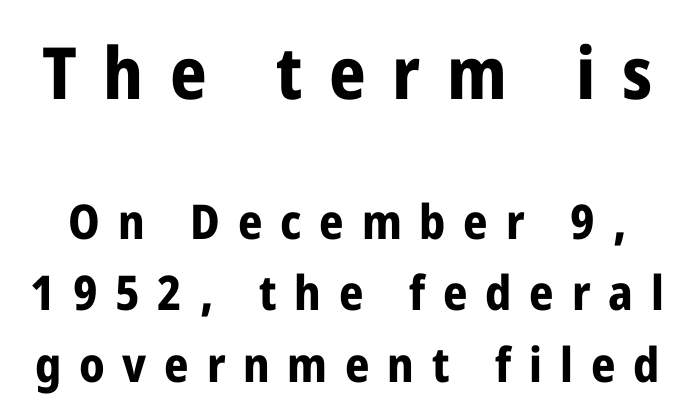
Q: Is the text bold? A: Yes.
Q: Is the text italic (slanted)? A: No, it is upright.
Q: Is the typeface a serif or a sans-serif typeface? A: Sans-serif.
Q: Is the text underlined? A: No.
Q: Is the spacing between letters normal or unusually wide? A: Unusually wide.
Q: Is the spacing between lines tight, normal or loose? A: Normal.
Q: Which block of text is set in a larger size, the first (top) or the second (bottom)? A: The first (top) one.
Q: Width (condensed, normal, or wide)? A: Condensed.
Q: Stroke contrast? A: Low.
Q: x-height? A: Medium.
Q: Monospaced? A: No.
